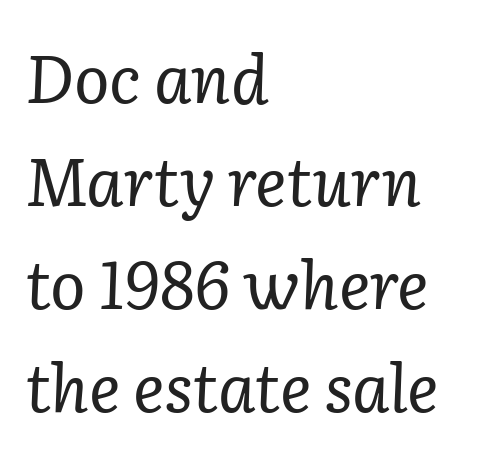
The image shows 66 px regular-weight serif type, italic (leaning right); set left-aligned, normal line spacing (1.56x), normal letter spacing, not underlined; low stroke contrast and a medium x-height.
